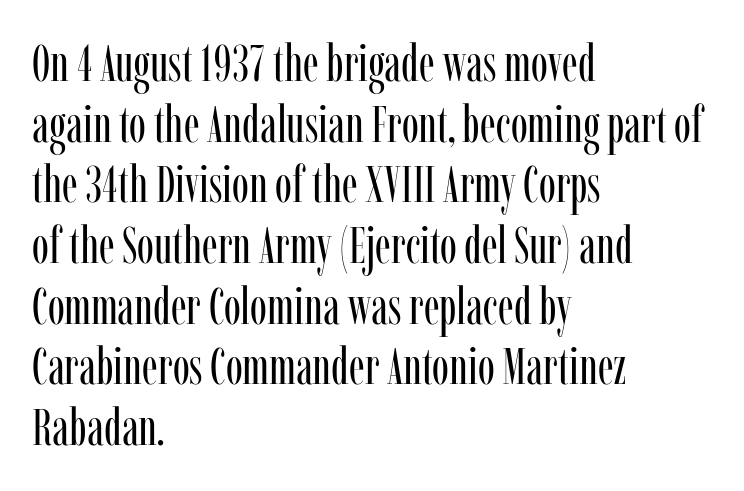
The specimen reads as upright at a glance. Letters rest on an invisible, unmarked baseline. The rendering keeps characters at their native spacing. The typesetter chose a ragged-right arrangement here.
